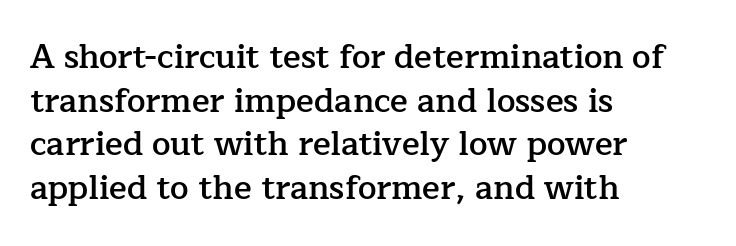
Q: Is the text bold? A: Semi-bold.
Q: Is the text italic (slanted)? A: No, it is upright.
Q: Is the typeface a serif or a sans-serif typeface? A: Serif.
Q: Is the text underlined? A: No.
Q: How is the paragraph aligned? A: Left-aligned.
Q: Is the spacing between letters normal or unusually wide? A: Normal.
Q: Is the spacing between lines tight, normal or loose? A: Normal.
Q: Width (condensed, normal, or wide)? A: Normal.
Q: Stroke contrast? A: Low.
Q: x-height? A: Medium.
Q: Monospaced? A: No.
